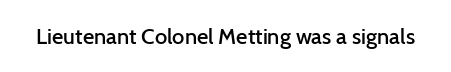
Q: Is the text bold? A: Semi-bold.
Q: Is the text italic (slanted)? A: No, it is upright.
Q: Is the text underlined? A: No.
Q: Is the spacing between letters normal or unusually wide? A: Normal.
